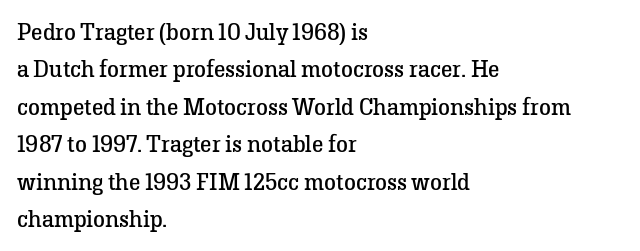
The image shows 24 px text type, upright; set left-aligned, normal line spacing (1.56x), normal letter spacing, not underlined.
